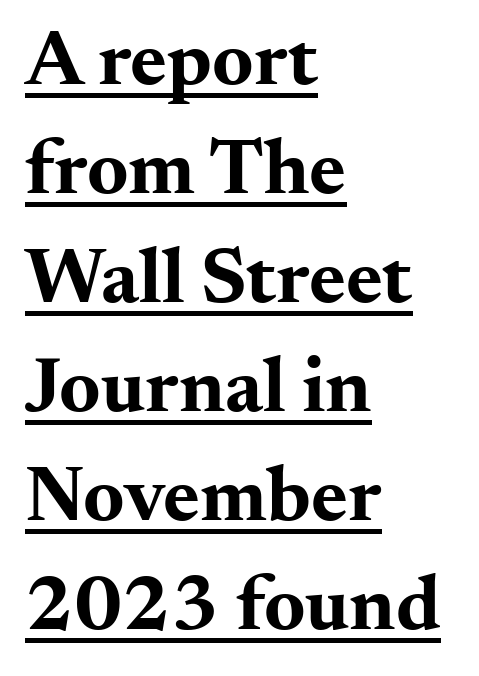
The image shows 79 px bold, wide serif type, upright; set left-aligned, normal line spacing (1.38x), normal letter spacing, underlined; medium stroke contrast and a small x-height.
